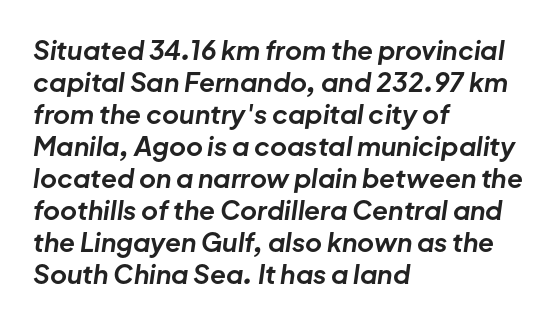
{"italic": "yes", "lean": "right", "slant_degrees": 8, "bold": "yes", "underline": "no", "align": "left", "line_spacing_ratio": 1.23, "letter_spacing": "normal", "letter_spacing_em": 0.0, "glyph_px": 26}
